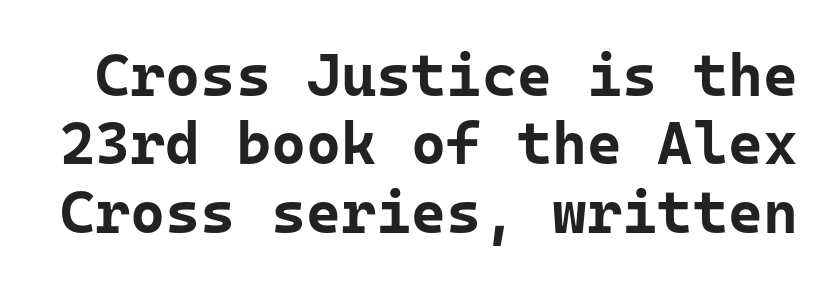
What kind of face is this? One without serifs — a sans. The space between consecutive lines is stingy. Note the uniform advance width — an 'i' takes as much space as an 'm'. How heavy is the stroke? Heavy — this is a bold. Plain, unruled lines of type. Vertical strokes here are truly vertical.
